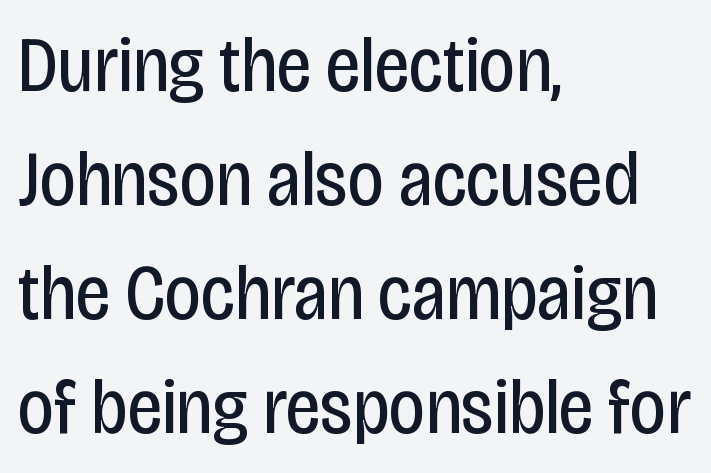
Q: Is the text bold? A: No.
Q: Is the text italic (slanted)? A: No, it is upright.
Q: Is the typeface a serif or a sans-serif typeface? A: Sans-serif.
Q: Is the text underlined? A: No.
Q: How is the paragraph aligned? A: Left-aligned.
Q: Is the spacing between letters normal or unusually wide? A: Normal.
Q: Is the spacing between lines tight, normal or loose? A: Normal.
Q: Width (condensed, normal, or wide)? A: Condensed.
Q: Stroke contrast? A: Low.
Q: x-height? A: Large.
Q: Monospaced? A: No.
